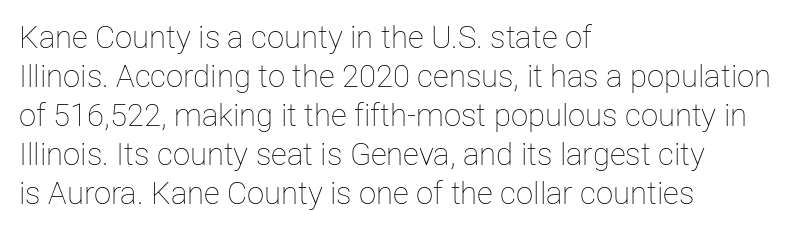
Ink coverage per letter is moderate at most. Is the block centered? No — it sits flush against the left margin. The gap between lines stays unmarked. The typography opts for an upright posture over an oblique one.
